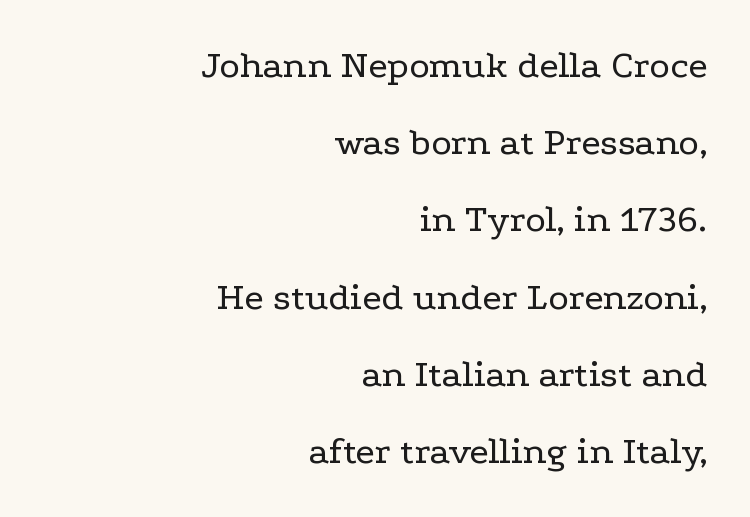
The image shows 39 px regular-weight, wide serif type, upright; set right-aligned, loose line spacing (1.98x), normal letter spacing, not underlined; low stroke contrast and a medium x-height.
